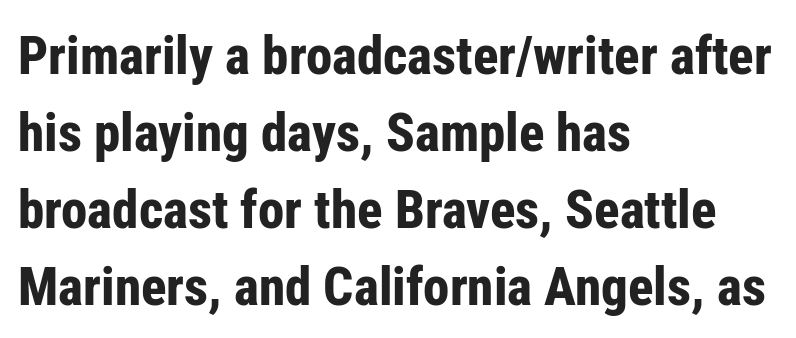
{"serif": "no", "italic": "no", "bold": "yes", "weight": "bold", "width": "condensed", "stroke_contrast": "low", "x_height": "medium", "monospaced": "no", "underline": "no", "align": "left", "line_spacing": "normal", "line_spacing_ratio": 1.45, "letter_spacing": "normal", "letter_spacing_em": 0.0, "glyph_px": 53}
